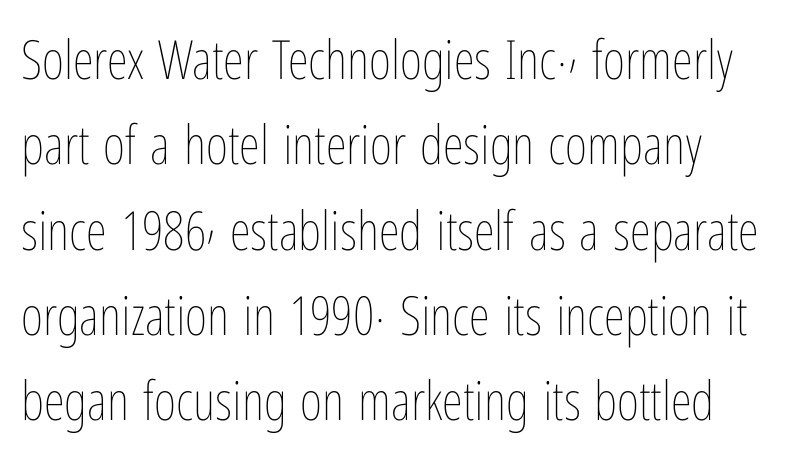
Q: Is the text bold? A: No.
Q: Is the text italic (slanted)? A: No, it is upright.
Q: Is the text underlined? A: No.
Q: Is the spacing between letters normal or unusually wide? A: Normal.
Q: Is the spacing between lines tight, normal or loose? A: Normal.
Q: Width (condensed, normal, or wide)? A: Condensed.
Q: Stroke contrast? A: Low.
Q: x-height? A: Medium.
Q: Monospaced? A: No.
